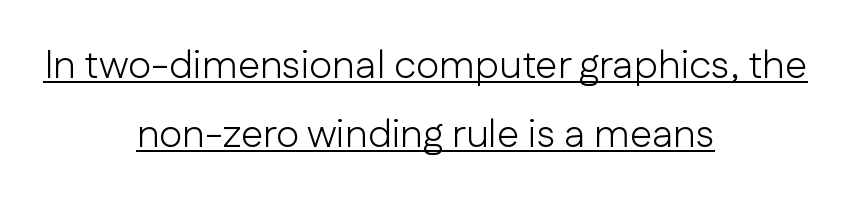
{"serif": "no", "italic": "no", "bold": "no", "weight": "light", "width": "normal", "stroke_contrast": "low", "x_height": "medium", "monospaced": "no", "underline": "yes", "align": "center", "line_spacing_ratio": 1.72, "letter_spacing": "normal", "letter_spacing_em": 0.0, "glyph_px": 40}
